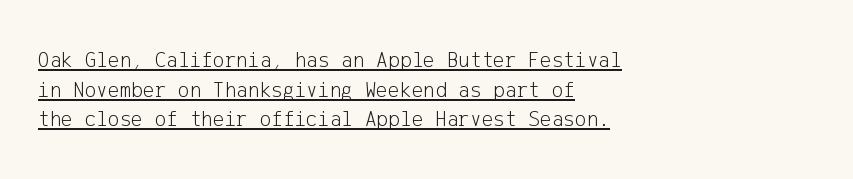
The image shows 22 px text type, upright; set left-aligned, normal line spacing (1.35x), normal letter spacing, underlined.
